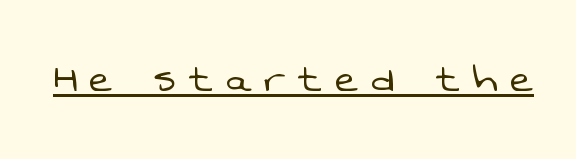
The image shows 49 px light sans-serif type; set unusually wide letter spacing (+0.26 em), underlined; low stroke contrast and a medium x-height.
